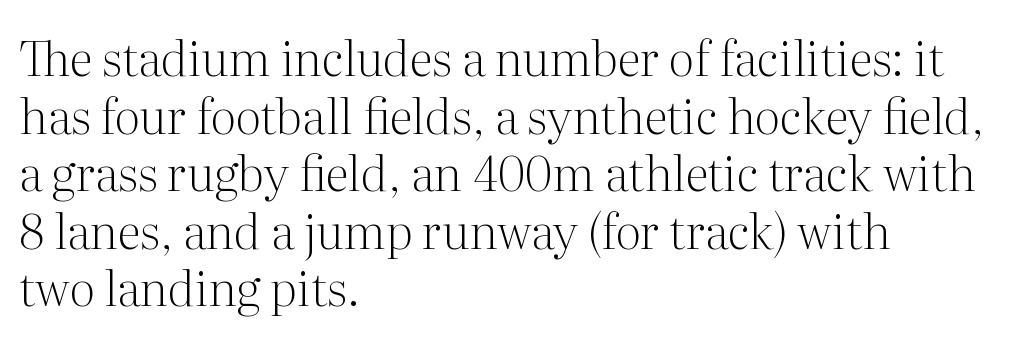
{"serif": "yes", "italic": "no", "bold": "no", "weight": "light", "width": "normal", "stroke_contrast": "medium", "x_height": "medium", "monospaced": "no", "underline": "no", "align": "left", "line_spacing_ratio": 1.2, "letter_spacing": "normal", "letter_spacing_em": 0.0, "glyph_px": 48}
